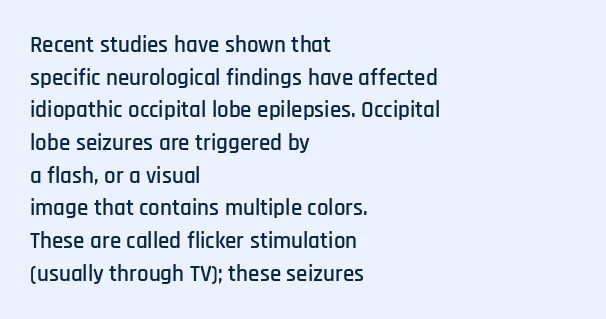
Q: Is the text italic (slanted)? A: No, it is upright.
Q: Is the text underlined? A: No.
Q: How is the paragraph aligned? A: Left-aligned.
Q: Is the spacing between letters normal or unusually wide? A: Normal.
Q: Is the spacing between lines tight, normal or loose? A: Normal.
